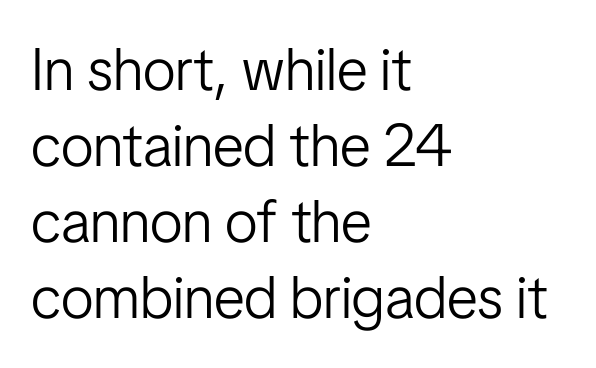
Spacing verdict: proportional, widths tailored to each character. Is the block centered? No — it sits flush against the left margin. No word sits above an underline. The passage shown is not bold in any degree.
